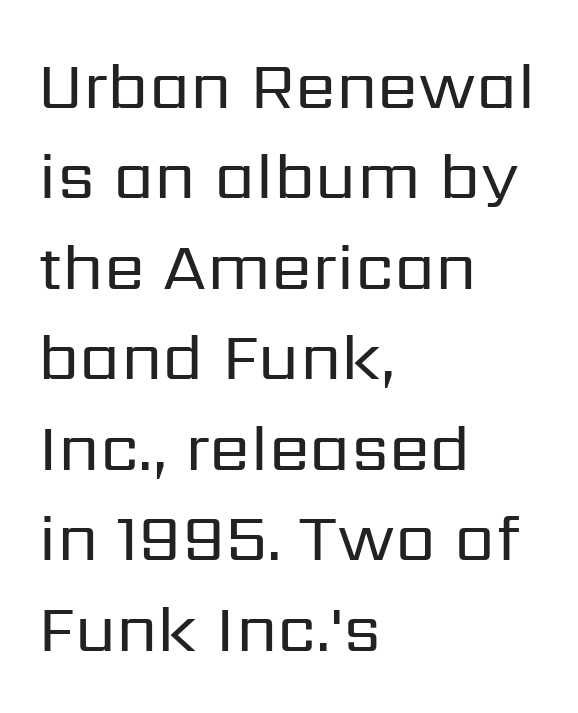
All the whitespace from short lines collects on the right. A typesetter would call this proportional, since set widths differ per character. These glyphs show unthickened strokes, regular width or finer. The rendering keeps characters at their native spacing.
